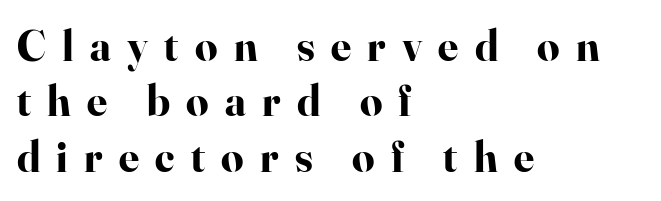
Q: Is the text bold? A: Yes.
Q: Is the text italic (slanted)? A: No, it is upright.
Q: Is the typeface a serif or a sans-serif typeface? A: Serif.
Q: Is the text underlined? A: No.
Q: How is the paragraph aligned? A: Left-aligned.
Q: Is the spacing between letters normal or unusually wide? A: Unusually wide.
Q: Is the spacing between lines tight, normal or loose? A: Normal.
Q: Width (condensed, normal, or wide)? A: Normal.
Q: Stroke contrast? A: High.
Q: x-height? A: Small.
Q: Monospaced? A: No.
